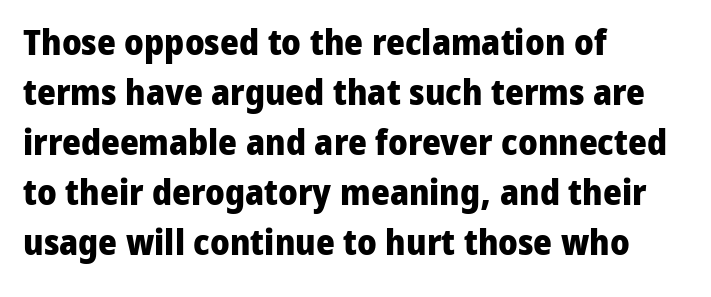
The image shows 36 px heavy sans-serif type, upright; set left-aligned, normal line spacing (1.39x), normal letter spacing, not underlined; low stroke contrast and a medium x-height.
